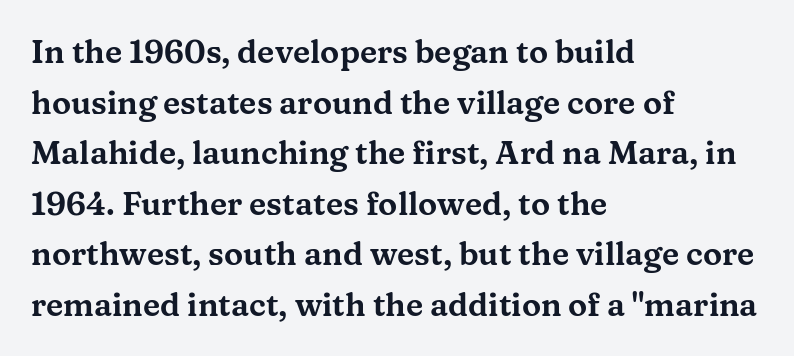
{"serif": "yes", "italic": "no", "width": "wide", "stroke_contrast": "medium", "x_height": "medium", "monospaced": "no", "underline": "no", "align": "left", "line_spacing": "normal", "line_spacing_ratio": 1.58, "letter_spacing": "normal", "letter_spacing_em": 0.0, "glyph_px": 32}
